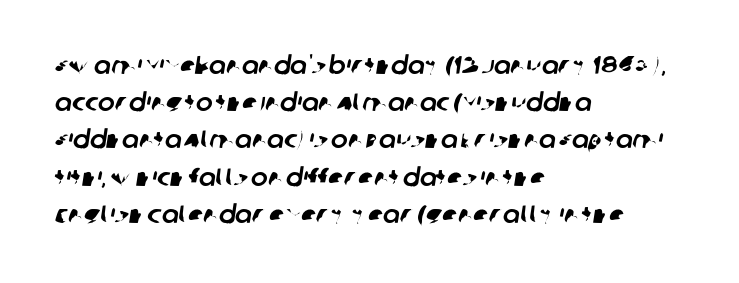
Tracking value appears to be zero — textbook default spacing. This sample keeps an unexceptional amount of space between lines. Which margin do the lines hug? The left one — the right edge is uneven. A clean baseline with only descenders dipping below it.
